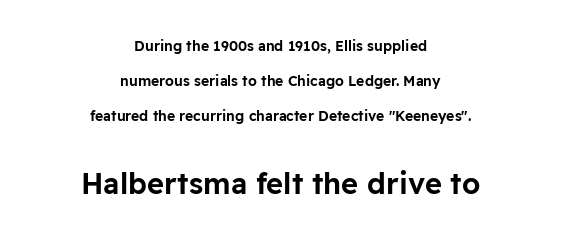
Q: Is the text italic (slanted)? A: No, it is upright.
Q: Is the typeface a serif or a sans-serif typeface? A: Sans-serif.
Q: Is the text underlined? A: No.
Q: How is the paragraph aligned? A: Centered.
Q: Is the spacing between letters normal or unusually wide? A: Normal.
Q: Is the spacing between lines tight, normal or loose? A: Loose.
Q: Which block of text is set in a larger size, the first (top) or the second (bottom)? A: The second (bottom) one.
Q: Width (condensed, normal, or wide)? A: Normal.
Q: Stroke contrast? A: Low.
Q: x-height? A: Medium.
Q: Monospaced? A: No.
